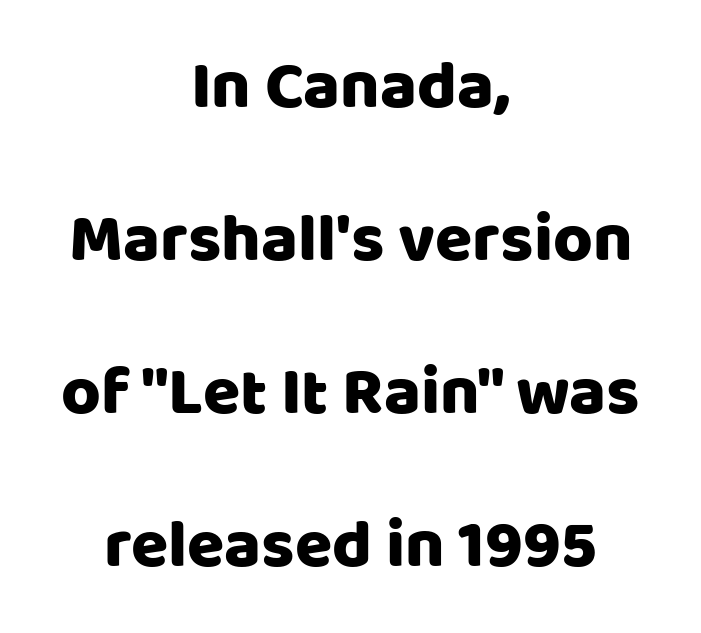
The image shows 68 px sans-serif type, upright; set centered, loose line spacing (2.25x), normal letter spacing, not underlined; low stroke contrast and a large x-height.
